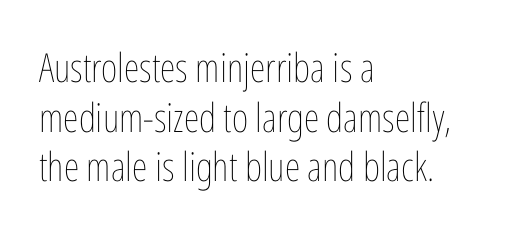
{"italic": "no", "bold": "no", "weight": "thin", "width": "condensed", "stroke_contrast": "low", "x_height": "medium", "monospaced": "no", "underline": "no", "align": "left", "line_spacing_ratio": 1.24, "letter_spacing": "normal", "letter_spacing_em": 0.0, "glyph_px": 40}
